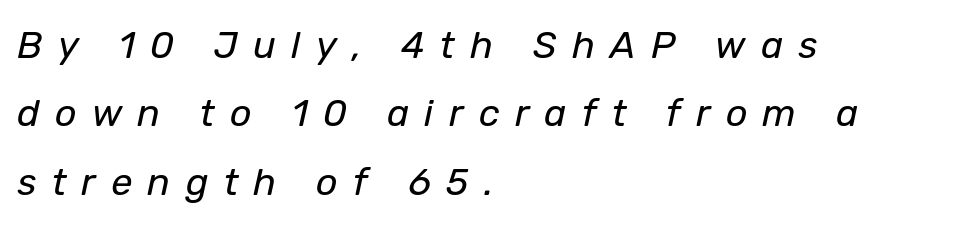
{"italic": "yes", "lean": "right", "slant_degrees": 12, "bold": "no", "weight": "regular", "width": "normal", "stroke_contrast": "low", "x_height": "medium", "monospaced": "no", "underline": "no", "align": "left", "line_spacing_ratio": 1.8, "letter_spacing": "wide", "letter_spacing_em": 0.4, "glyph_px": 38}
